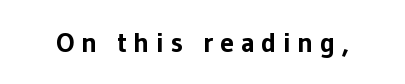
{"serif": "no", "italic": "no", "bold": "yes", "weight": "bold", "width": "normal", "stroke_contrast": "low", "x_height": "medium", "monospaced": "no", "underline": "no", "letter_spacing": "wide", "letter_spacing_em": 0.23, "glyph_px": 28}
